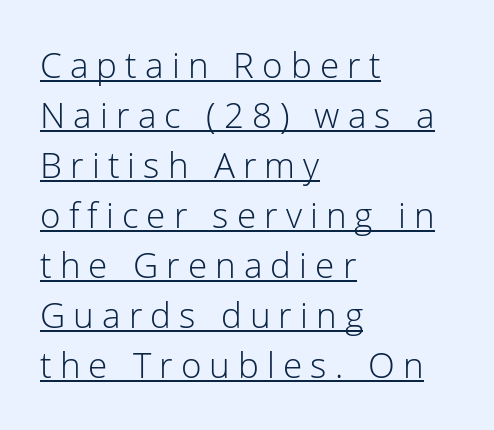
Q: Is the text bold? A: No.
Q: Is the text italic (slanted)? A: No, it is upright.
Q: Is the typeface a serif or a sans-serif typeface? A: Sans-serif.
Q: Is the text underlined? A: Yes.
Q: How is the paragraph aligned? A: Left-aligned.
Q: Is the spacing between letters normal or unusually wide? A: Unusually wide.
Q: Is the spacing between lines tight, normal or loose? A: Normal.
Q: Width (condensed, normal, or wide)? A: Normal.
Q: Stroke contrast? A: Low.
Q: x-height? A: Medium.
Q: Monospaced? A: No.
